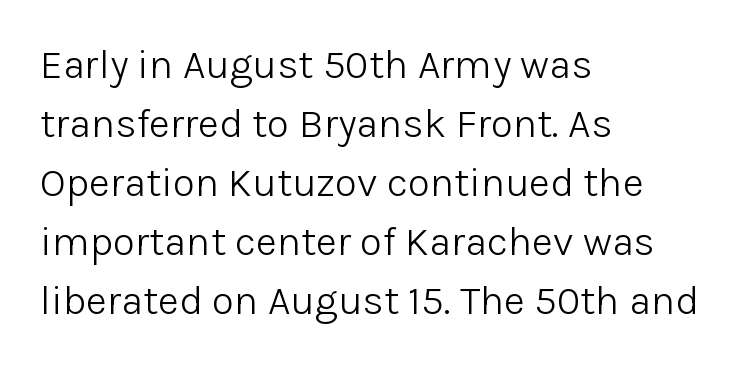
Characters follow at the spacing the type designer built in. Nope, not italic — everything's standing straight. The specimen omits any rule beneath the text block's lines. Type style note: lacks serifs. In terms of leading, this rendering sits right in the middle.
